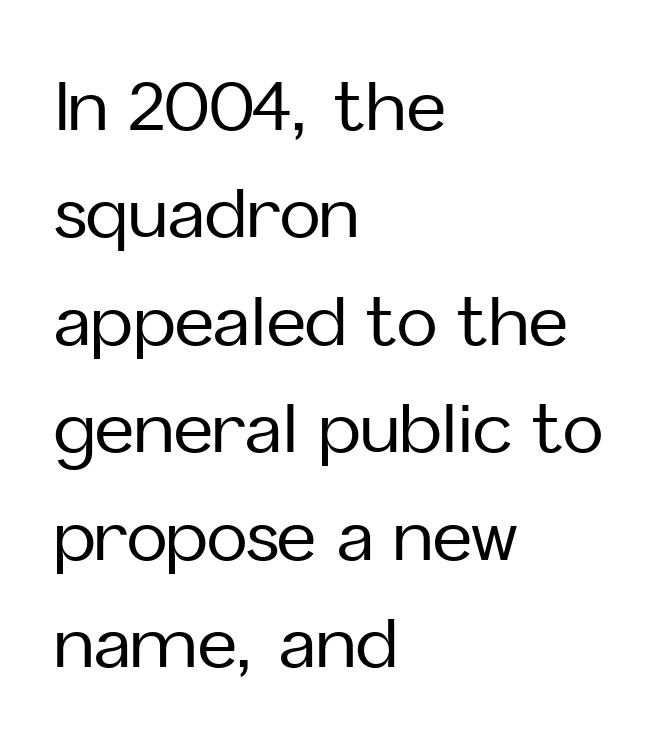
The letters advance in unequal steps, a hallmark of proportional type. Typeset ragged right — the left edge is the straight one. Note: no serifs on the glyphs. No word sits above an underline.
